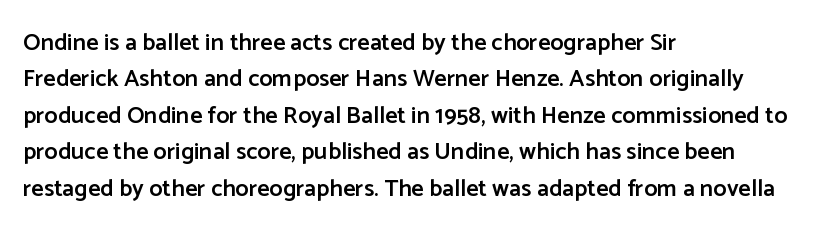
The image shows 24 px text type, upright; set left-aligned, normal line spacing (1.52x), normal letter spacing, not underlined.
